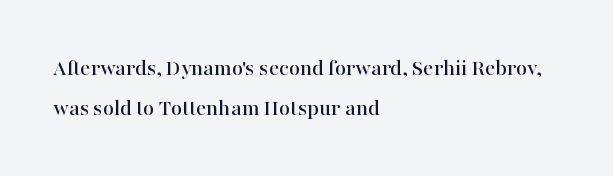
The image shows 24 px text type, upright; set left-aligned, normal line spacing (1.66x), normal letter spacing, not underlined.
